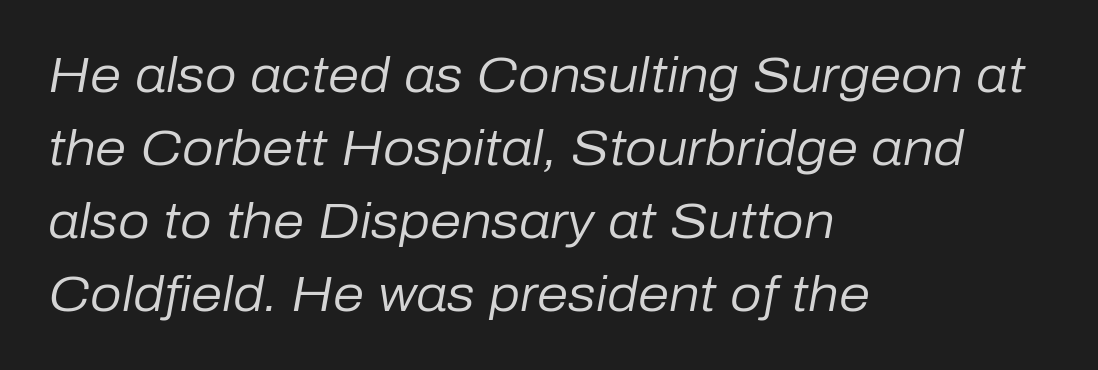
Q: Is the text bold? A: No.
Q: Is the text italic (slanted)? A: Yes, it leans right by about 10 degrees.
Q: Is the text underlined? A: No.
Q: How is the paragraph aligned? A: Left-aligned.
Q: Is the spacing between letters normal or unusually wide? A: Normal.
Q: Is the spacing between lines tight, normal or loose? A: Normal.
Q: Width (condensed, normal, or wide)? A: Normal.
Q: Stroke contrast? A: Low.
Q: x-height? A: Medium.
Q: Monospaced? A: No.
